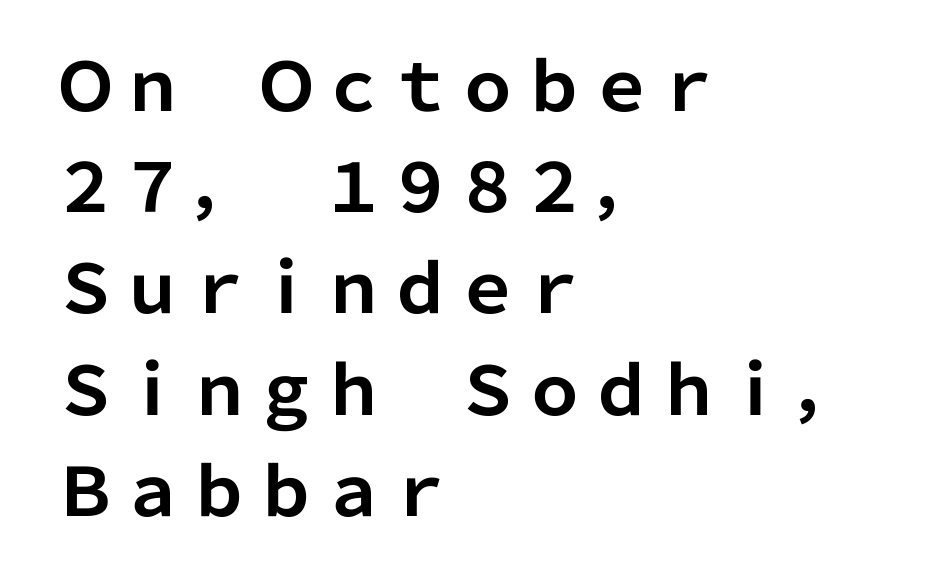
The image shows 67 px bold sans-serif type, upright; set left-aligned, normal line spacing (1.51x), normal letter spacing, not underlined; low stroke contrast and a medium x-height.
